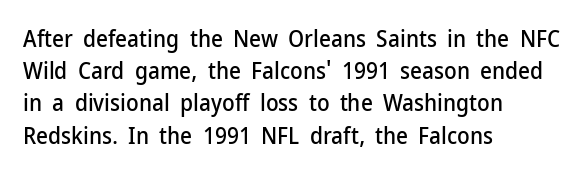
Does the leading feel generous? No, just average. The paragraph shown leans on its left margin. The string is rendered with underlining switched off. Here the glyphs are tracked normally, forming tight word shapes. The font's upright variant was chosen for this text.
